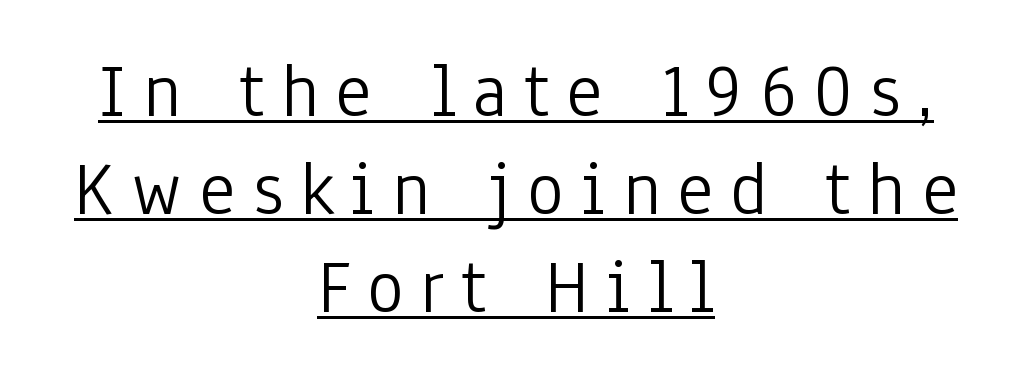
{"serif": "no", "italic": "no", "bold": "no", "weight": "light", "width": "condensed", "stroke_contrast": "low", "x_height": "medium", "monospaced": "no", "underline": "yes", "align": "center", "line_spacing": "normal", "line_spacing_ratio": 1.27, "letter_spacing": "wide", "letter_spacing_em": 0.22, "glyph_px": 77}
